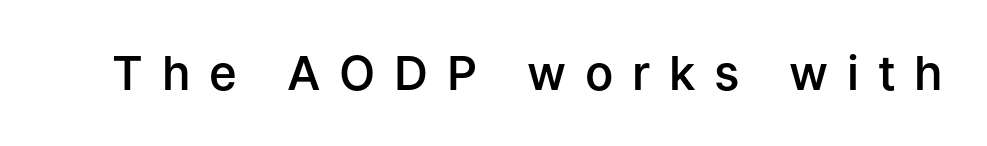
Beneath every word, the page is bare. Students, this is semibold: more ink than regular, less than bold. Type style note: lacks serifs. Ordinary non-slanted type is in use. Someone cranked the tracking dial way up on this one. Do the characters align in a grid? No, the font is proportional.
